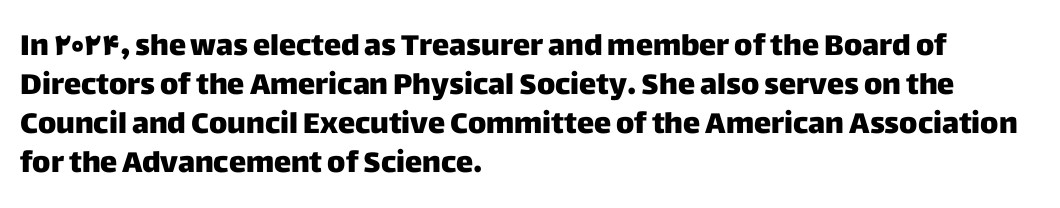
Q: Is the text italic (slanted)? A: No, it is upright.
Q: Is the typeface a serif or a sans-serif typeface? A: Sans-serif.
Q: Is the text underlined? A: No.
Q: How is the paragraph aligned? A: Left-aligned.
Q: Is the spacing between letters normal or unusually wide? A: Normal.
Q: Is the spacing between lines tight, normal or loose? A: Normal.
Q: Width (condensed, normal, or wide)? A: Normal.
Q: Stroke contrast? A: Low.
Q: x-height? A: Large.
Q: Monospaced? A: No.
